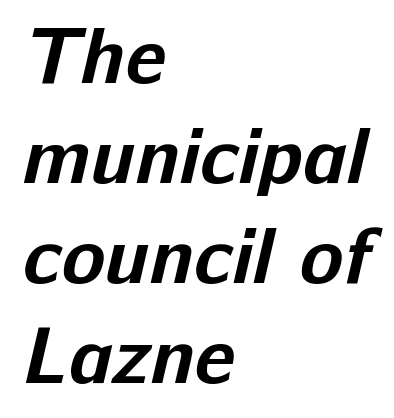
Q: Is the text bold? A: Yes.
Q: Is the typeface a serif or a sans-serif typeface? A: Sans-serif.
Q: Is the text underlined? A: No.
Q: How is the paragraph aligned? A: Left-aligned.
Q: Is the spacing between letters normal or unusually wide? A: Normal.
Q: Is the spacing between lines tight, normal or loose? A: Normal.
Q: Width (condensed, normal, or wide)? A: Normal.
Q: Stroke contrast? A: Low.
Q: x-height? A: Medium.
Q: Monospaced? A: No.
